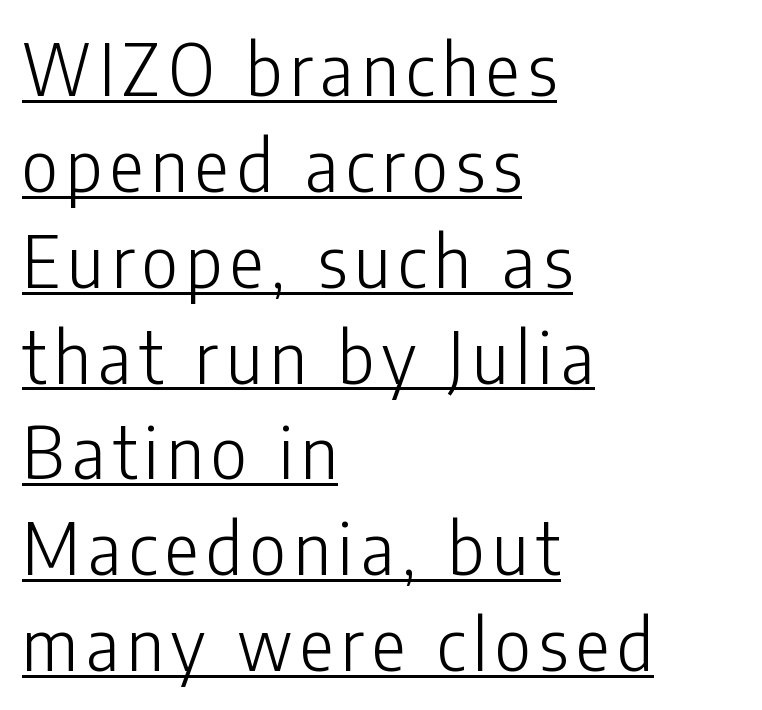
The image shows 71 px light, condensed sans-serif type, upright; set left-aligned, normal line spacing (1.35x), underlined; low stroke contrast and a medium x-height.
